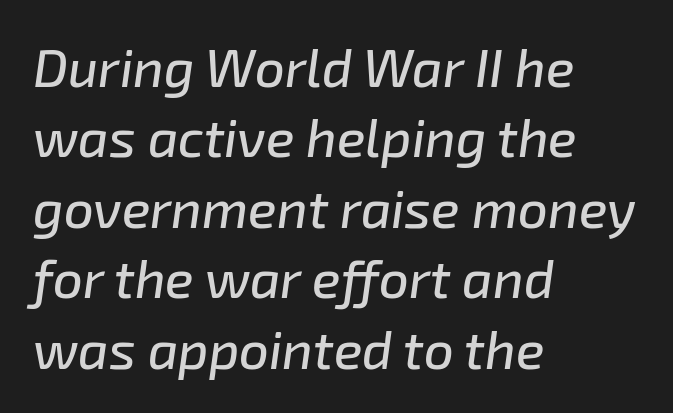
Q: Is the text italic (slanted)? A: Yes, it leans right by about 8 degrees.
Q: Is the text underlined? A: No.
Q: How is the paragraph aligned? A: Left-aligned.
Q: Is the spacing between letters normal or unusually wide? A: Normal.
Q: Is the spacing between lines tight, normal or loose? A: Normal.
Q: Width (condensed, normal, or wide)? A: Normal.
Q: Stroke contrast? A: Low.
Q: x-height? A: Medium.
Q: Monospaced? A: No.
